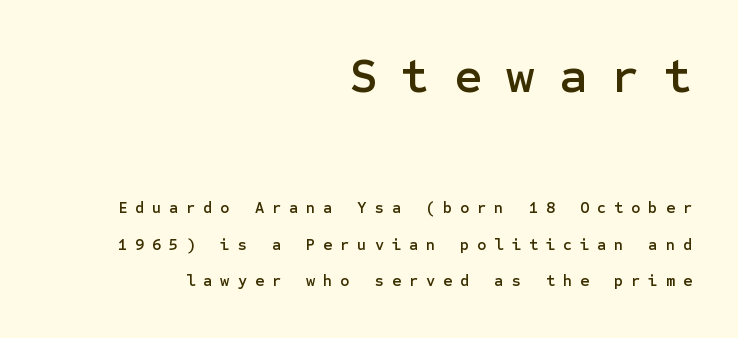
Layout note: lines flush right. The space beneath each line is pristine and unruled. Nothing sits at the stroke ends, so this counts as sans-serif. Characters remain perfectly vertical along every line. Short note: letters widely spaced. Is the lower block the larger one? No — the upper block carries the bigger type.
